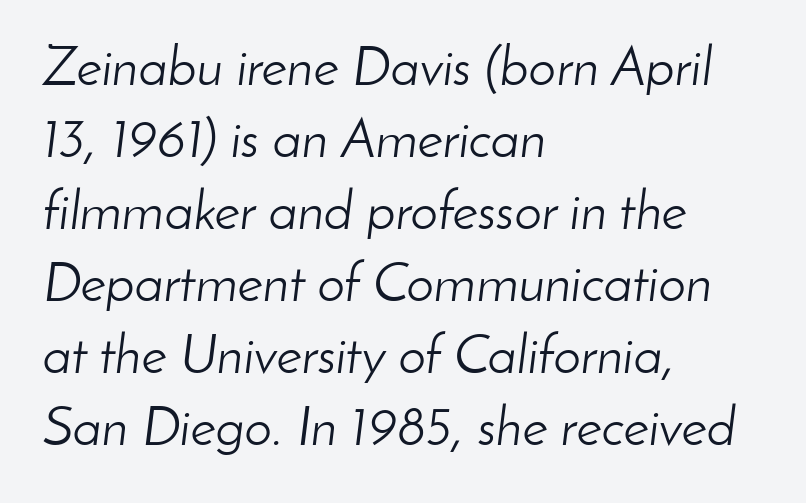
Nobody touched the tracking dial on this one. Is the type heavy? It reads as light-to-regular instead. Regarding leading, the lines here are spaced in the standard way. Decoration check: the copy has no underline. Short and long lines alike share a common starting point at left.
